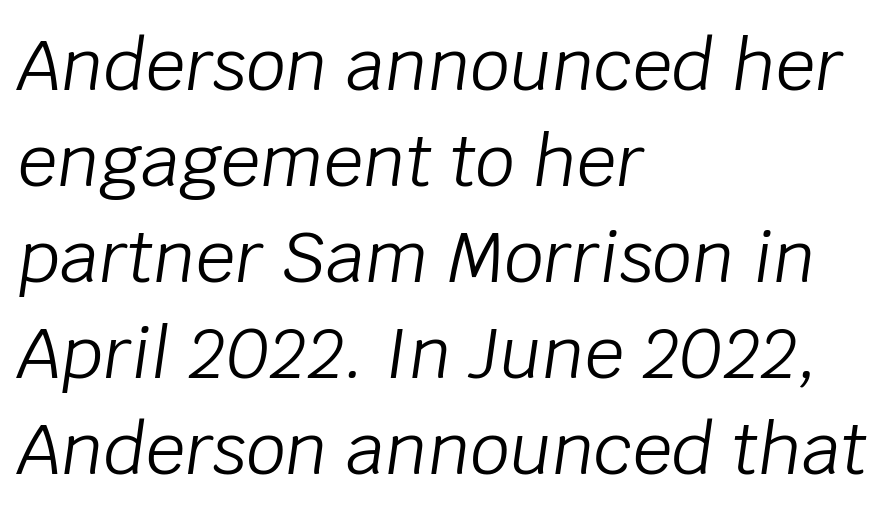
{"italic": "yes", "lean": "right", "slant_degrees": 8, "bold": "no", "weight": "light", "width": "normal", "stroke_contrast": "low", "x_height": "large", "monospaced": "no", "underline": "no", "align": "left", "line_spacing": "normal", "line_spacing_ratio": 1.37, "letter_spacing": "normal", "letter_spacing_em": 0.0, "glyph_px": 70}
